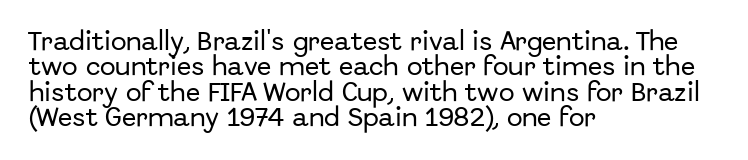
Q: Is the text italic (slanted)? A: No, it is upright.
Q: Is the text underlined? A: No.
Q: How is the paragraph aligned? A: Left-aligned.
Q: Is the spacing between letters normal or unusually wide? A: Normal.
